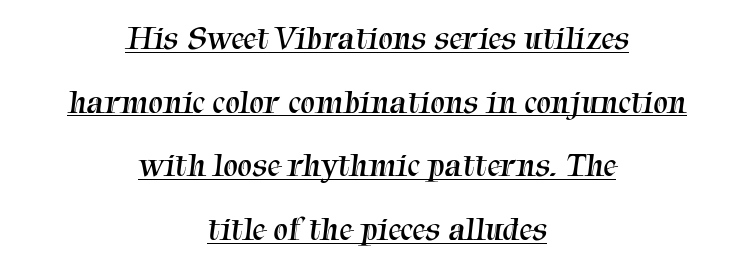
{"serif": "yes", "bold": "no", "weight": "regular", "width": "normal", "stroke_contrast": "medium", "x_height": "medium", "monospaced": "no", "underline": "yes", "align": "center", "line_spacing": "loose", "line_spacing_ratio": 1.93, "letter_spacing": "normal", "letter_spacing_em": 0.0, "glyph_px": 33}
